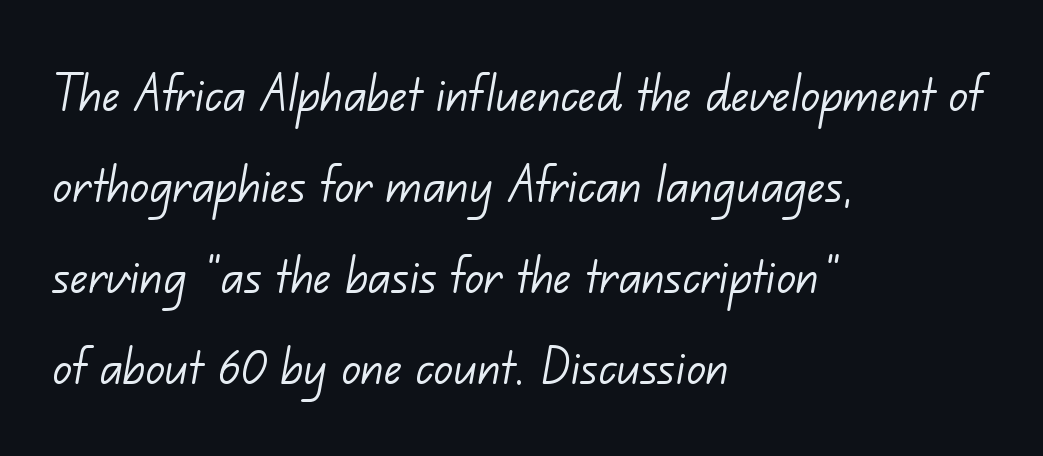
Q: Is the text bold? A: No.
Q: Is the typeface a serif or a sans-serif typeface? A: Sans-serif.
Q: Is the text underlined? A: No.
Q: How is the paragraph aligned? A: Left-aligned.
Q: Is the spacing between letters normal or unusually wide? A: Normal.
Q: Is the spacing between lines tight, normal or loose? A: Normal.
Q: Width (condensed, normal, or wide)? A: Normal.
Q: Stroke contrast? A: Low.
Q: x-height? A: Small.
Q: Monospaced? A: No.
